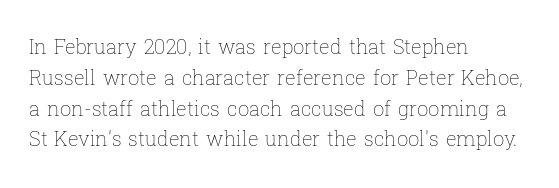
Unmarked baselines from the first word to the last. Between one letter and the next there's only the usual sliver of space. Left-aligned paragraph, ragged on the right. Compared with typical paragraphs, the rows here are spaced about the same. It's the straight-up-and-down kind of type.
